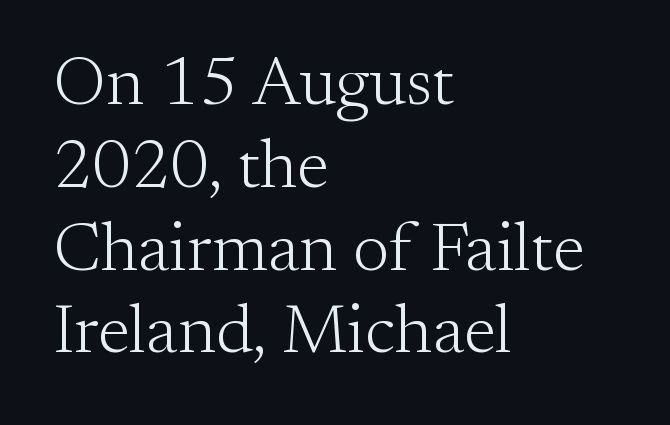
The image shows 69 px light serif type, upright; set left-aligned, line spacing 1.2x, normal letter spacing, not underlined; medium stroke contrast and a small x-height.
